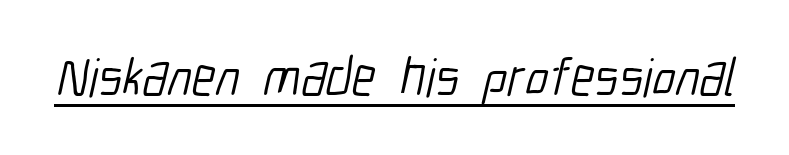
Q: Is the text bold? A: No.
Q: Is the typeface a serif or a sans-serif typeface? A: Sans-serif.
Q: Is the text underlined? A: Yes.
Q: Is the spacing between letters normal or unusually wide? A: Normal.
Q: Width (condensed, normal, or wide)? A: Condensed.
Q: Stroke contrast? A: Low.
Q: x-height? A: Medium.
Q: Monospaced? A: No.
